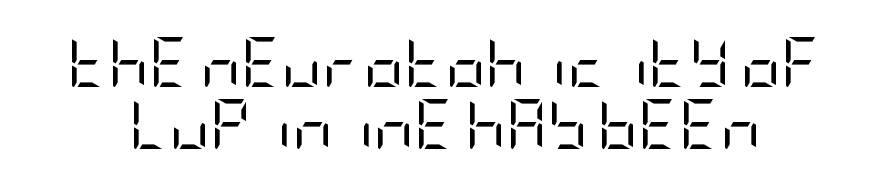
{"serif": "no", "italic": "no", "bold": "no", "weight": "regular", "width": "condensed", "stroke_contrast": "low", "x_height": "large", "underline": "no", "line_spacing_ratio": 1.24, "letter_spacing": "normal", "letter_spacing_em": 0.0, "glyph_px": 50}
